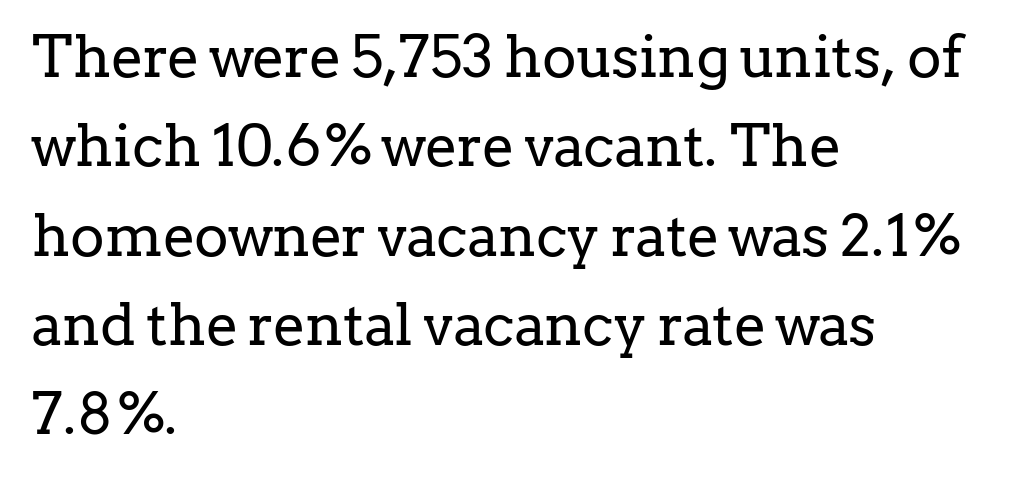
The image shows 58 px regular-weight serif type, upright; set left-aligned, normal line spacing (1.54x), normal letter spacing, not underlined; low stroke contrast and a medium x-height.
